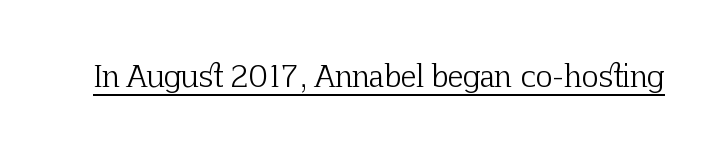
{"serif": "yes", "italic": "no", "bold": "no", "weight": "light", "width": "normal", "stroke_contrast": "low", "x_height": "medium", "monospaced": "no", "underline": "yes", "letter_spacing": "normal", "letter_spacing_em": 0.0, "glyph_px": 29}
